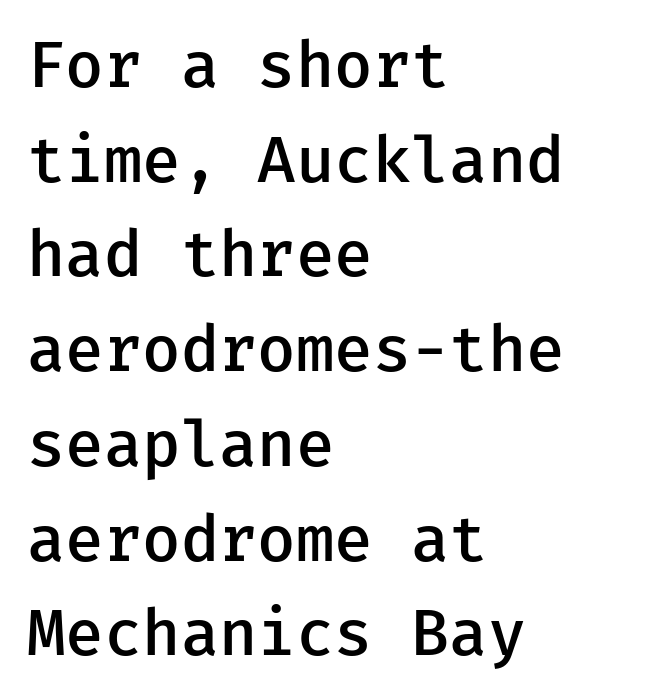
{"serif": "no", "italic": "no", "bold": "semi", "weight": "semibold", "width": "normal", "stroke_contrast": "low", "x_height": "medium", "underline": "no", "align": "left", "line_spacing": "normal", "line_spacing_ratio": 1.48, "letter_spacing": "normal", "letter_spacing_em": 0.0, "glyph_px": 64}
